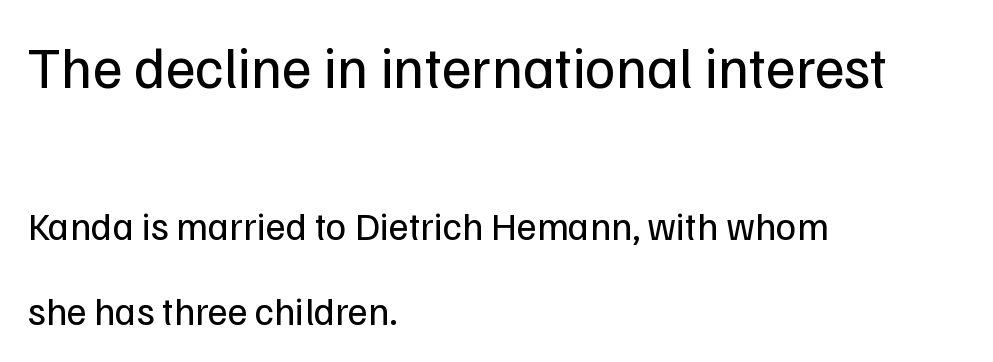
{"serif": "no", "italic": "no", "bold": "no", "weight": "regular", "width": "normal", "stroke_contrast": "low", "x_height": "medium", "monospaced": "no", "underline": "no", "align": "left", "line_spacing": "loose", "line_spacing_ratio": 2.17, "letter_spacing": "normal", "letter_spacing_em": 0.0, "larger_block": "first", "size_ratio": 1.49, "glyph_px": 58}
